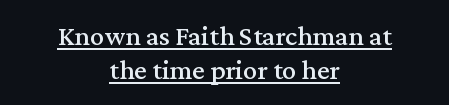
The image shows 28 px serif type, upright; set centered, line spacing 1.2x, normal letter spacing, underlined; medium stroke contrast and a medium x-height.
